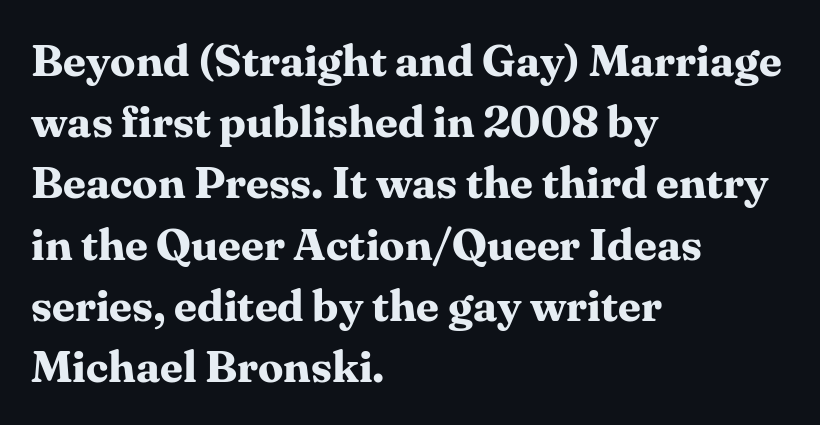
Q: Is the text bold? A: Yes.
Q: Is the text italic (slanted)? A: No, it is upright.
Q: Is the typeface a serif or a sans-serif typeface? A: Serif.
Q: Is the text underlined? A: No.
Q: How is the paragraph aligned? A: Left-aligned.
Q: Is the spacing between letters normal or unusually wide? A: Normal.
Q: Is the spacing between lines tight, normal or loose? A: Normal.
Q: Width (condensed, normal, or wide)? A: Normal.
Q: Stroke contrast? A: Medium.
Q: x-height? A: Medium.
Q: Monospaced? A: No.
